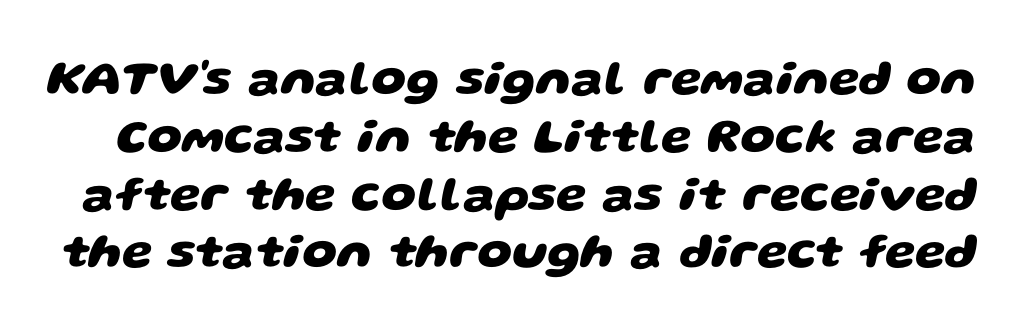
Does the weight exceed regular? Yes, all the way to bold. Examine the stroke ends and you'll find no serifs. Any mark beneath the type? The region is blank. Between one letter and the next there's only the usual sliver of space. Here the designer chose a conventional face with non-uniform glyph widths.
